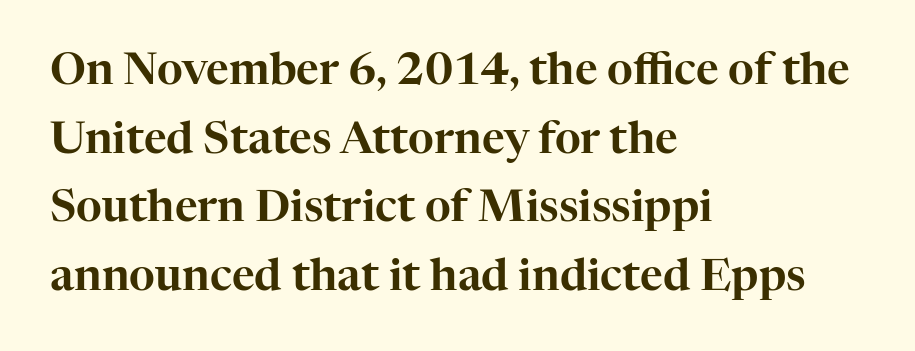
{"serif": "yes", "italic": "no", "width": "normal", "stroke_contrast": "high", "x_height": "medium", "monospaced": "no", "underline": "no", "align": "left", "line_spacing": "normal", "line_spacing_ratio": 1.56, "letter_spacing": "normal", "letter_spacing_em": 0.0, "glyph_px": 44}
